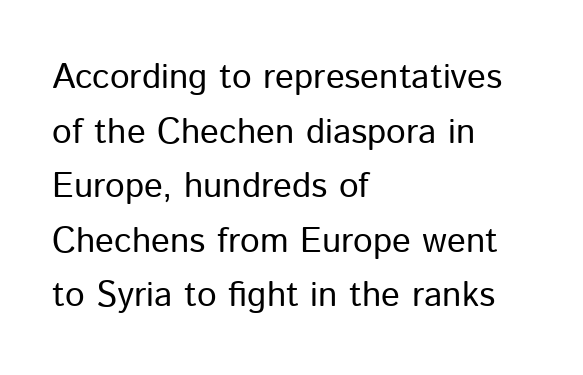
The image shows 35 px regular-weight sans-serif type, upright; set left-aligned, normal line spacing (1.56x), normal letter spacing, not underlined; low stroke contrast and a medium x-height.
